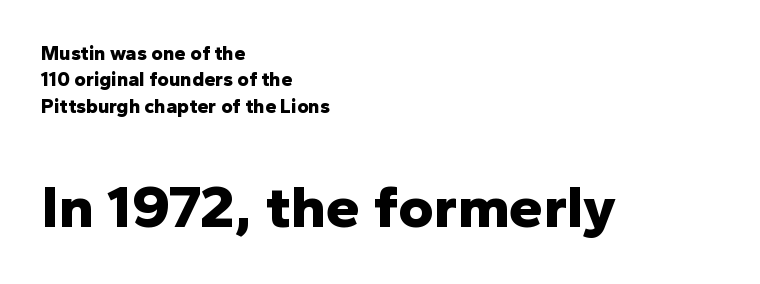
Q: Is the text bold? A: Yes.
Q: Is the text italic (slanted)? A: No, it is upright.
Q: Is the typeface a serif or a sans-serif typeface? A: Sans-serif.
Q: Is the text underlined? A: No.
Q: How is the paragraph aligned? A: Left-aligned.
Q: Is the spacing between letters normal or unusually wide? A: Normal.
Q: Is the spacing between lines tight, normal or loose? A: Normal.
Q: Which block of text is set in a larger size, the first (top) or the second (bottom)? A: The second (bottom) one.
Q: Width (condensed, normal, or wide)? A: Normal.
Q: Stroke contrast? A: Low.
Q: x-height? A: Medium.
Q: Monospaced? A: No.
